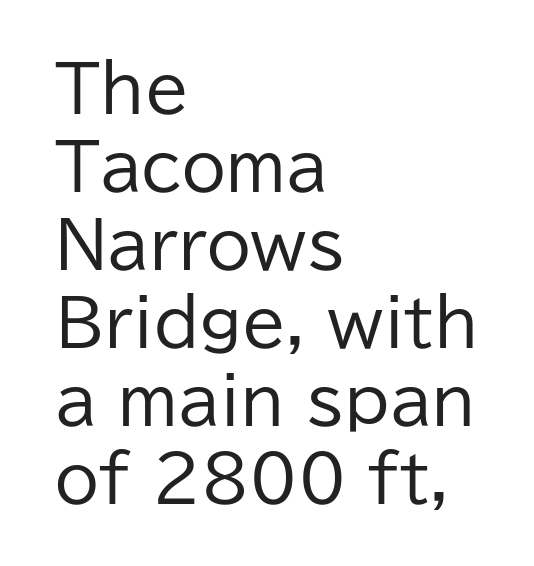
{"serif": "no", "italic": "no", "bold": "no", "weight": "regular", "width": "normal", "stroke_contrast": "low", "x_height": "medium", "monospaced": "no", "underline": "no", "align": "left", "line_spacing_ratio": 1.22, "letter_spacing": "normal", "letter_spacing_em": 0.0, "glyph_px": 64}
